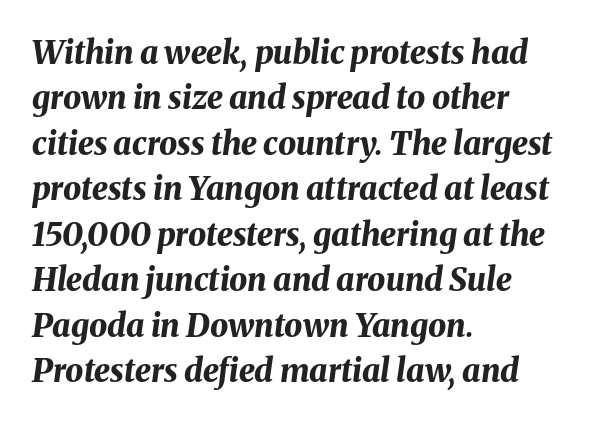
Looking at the ascenders, they clearly lean. Spacing verdict: proportional, widths tailored to each character. The lines are quadded left. This rendering leaves character spacing at its baseline value. I'd describe the lettering as bold — thick and assertive. Underline: absent.
